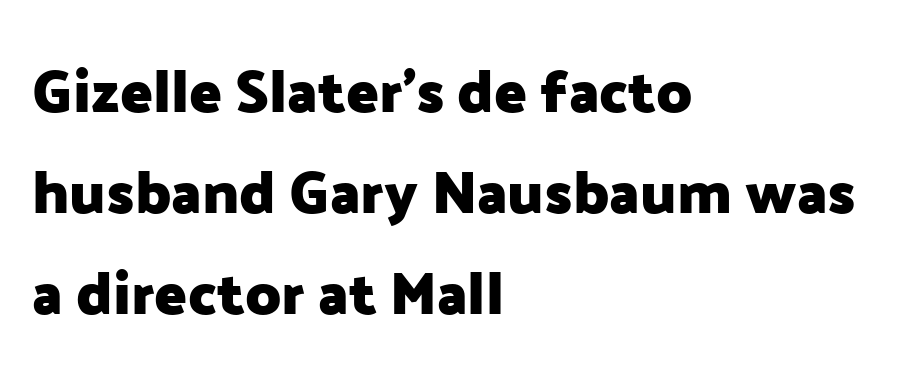
{"serif": "no", "italic": "no", "bold": "yes", "weight": "heavy", "width": "normal", "stroke_contrast": "low", "x_height": "medium", "monospaced": "no", "underline": "no", "align": "left", "line_spacing": "normal", "line_spacing_ratio": 1.68, "letter_spacing": "normal", "letter_spacing_em": 0.0, "glyph_px": 60}
